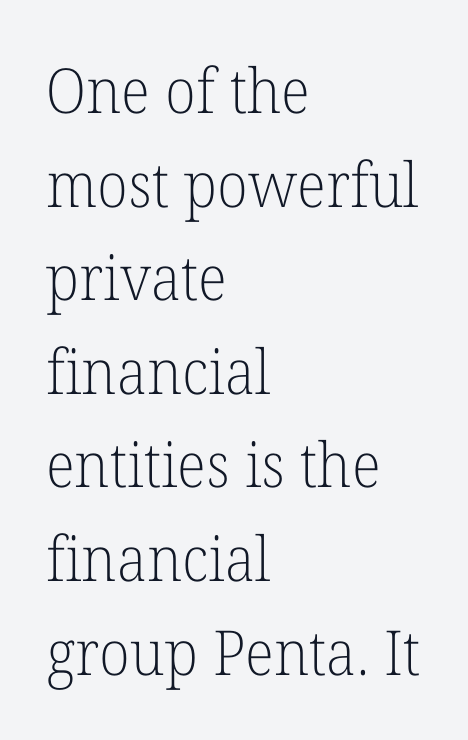
Q: Is the text bold? A: No.
Q: Is the text italic (slanted)? A: No, it is upright.
Q: Is the typeface a serif or a sans-serif typeface? A: Serif.
Q: Is the text underlined? A: No.
Q: How is the paragraph aligned? A: Left-aligned.
Q: Is the spacing between letters normal or unusually wide? A: Normal.
Q: Is the spacing between lines tight, normal or loose? A: Normal.
Q: Width (condensed, normal, or wide)? A: Normal.
Q: Stroke contrast? A: Low.
Q: x-height? A: Medium.
Q: Monospaced? A: No.
